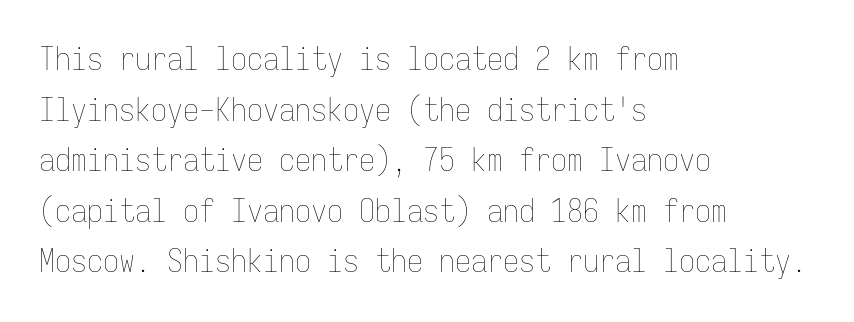
Horizontal bands of white between lines are of average thickness. The paragraph shown leans on its left margin. The words here are not underlined. When letters stand straight like this, we call the style roman or upright.
